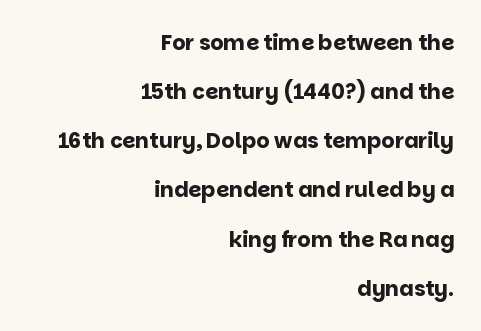
{"italic": "no", "bold": "yes", "underline": "no", "align": "right", "line_spacing": "loose", "line_spacing_ratio": 2.34, "letter_spacing": "normal", "letter_spacing_em": 0.0, "glyph_px": 21}
